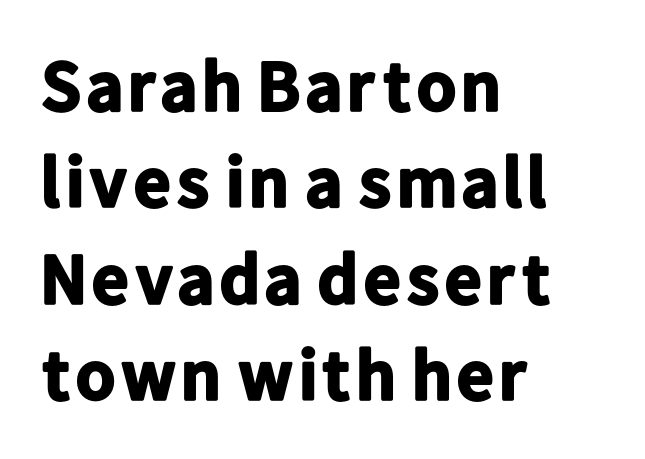
Q: Is the text bold? A: Yes.
Q: Is the text italic (slanted)? A: No, it is upright.
Q: Is the typeface a serif or a sans-serif typeface? A: Sans-serif.
Q: Is the text underlined? A: No.
Q: How is the paragraph aligned? A: Left-aligned.
Q: Is the spacing between letters normal or unusually wide? A: Normal.
Q: Is the spacing between lines tight, normal or loose? A: Normal.
Q: Width (condensed, normal, or wide)? A: Normal.
Q: Stroke contrast? A: Low.
Q: x-height? A: Medium.
Q: Monospaced? A: No.
